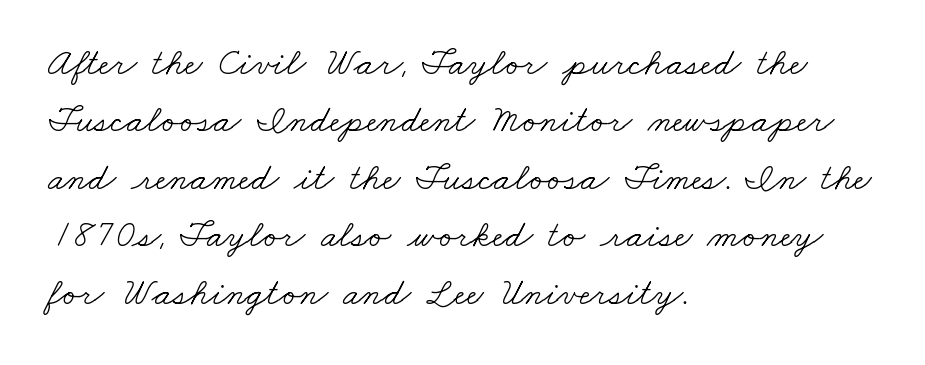
Horizontal alignment here is leftward, the default for most running prose. Here the designer chose a conventional face with non-uniform glyph widths. Unbolded letterforms with no extra heft. Decoration check: the copy has no underline. Rows of type keep a routine distance in the vertical direction. This rendering leaves character spacing at its baseline value.
